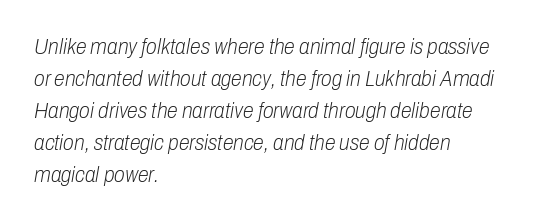
Descenders hang freely into open space. Does extra space separate the letters? No, they use regular spacing. The whole block is typeset with a tilt. The space between consecutive lines is moderate. Counters stay open thanks to moderate or lighter strokes. One-word summary of the alignment: left.
